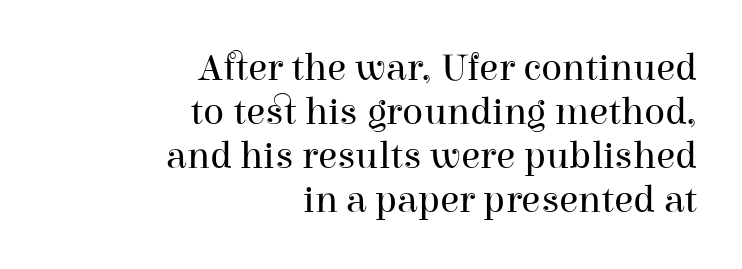
Q: Is the text bold? A: No.
Q: Is the text italic (slanted)? A: No, it is upright.
Q: Is the typeface a serif or a sans-serif typeface? A: Serif.
Q: Is the text underlined? A: No.
Q: How is the paragraph aligned? A: Right-aligned.
Q: Is the spacing between letters normal or unusually wide? A: Normal.
Q: Is the spacing between lines tight, normal or loose? A: Tight.
Q: Width (condensed, normal, or wide)? A: Normal.
Q: Stroke contrast? A: High.
Q: x-height? A: Medium.
Q: Monospaced? A: No.
